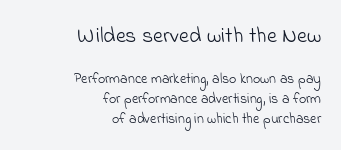
{"bold": "no", "underline": "no", "align": "right", "line_spacing": "normal", "line_spacing_ratio": 1.42, "letter_spacing": "normal", "letter_spacing_em": 0.0, "larger_block": "first", "size_ratio": 1.57, "glyph_px": 22}
